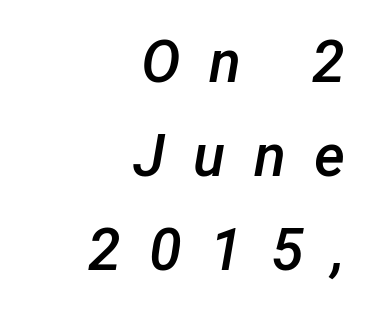
Look at the tracking — it's clearly loosened, letters drifting apart. These lines carry some extra weight — a demibold, not a full bold. Where is the straight margin? On the right. Words float on clear page, feet unadorned. You can tell it's italic because the verticals aren't actually vertical. The passage shown is typed in a proportional face where columns would drift.
